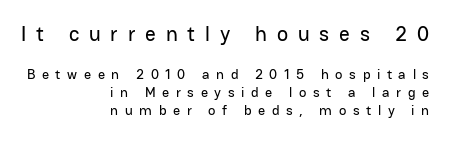
Quick note: underline off. Is there much room between lines? A standard amount, neither cramped nor airy. The upper block of text is set noticeably larger than the block beneath it. The letterforms stand isolated, each surrounded by extra space. It's the straight-up-and-down kind of type.
